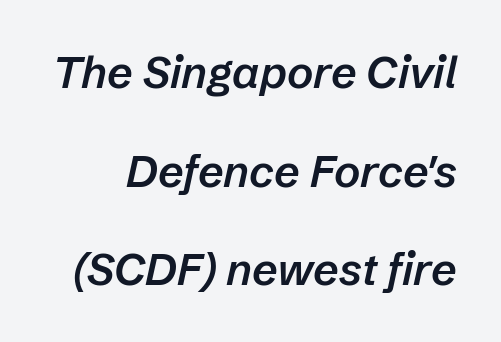
The image shows 45 px semibold type, italic (leaning right); set loose line spacing (2.19x), normal letter spacing, not underlined; low stroke contrast and a medium x-height.
